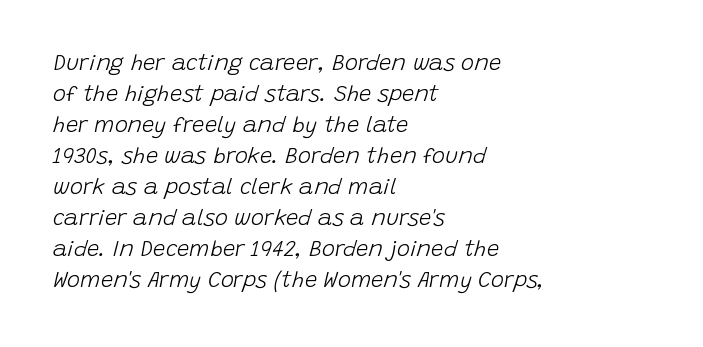
Q: Is the text bold? A: No.
Q: Is the text italic (slanted)? A: Yes, it leans right by about 15 degrees.
Q: Is the text underlined? A: No.
Q: How is the paragraph aligned? A: Left-aligned.
Q: Is the spacing between letters normal or unusually wide? A: Normal.
Q: Is the spacing between lines tight, normal or loose? A: Normal.
